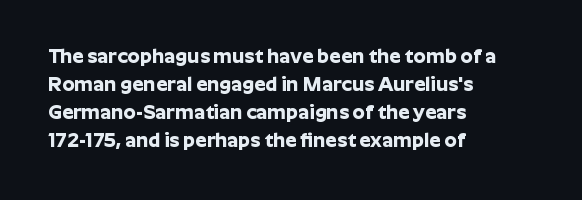
Its strokes are broad and dark, the hallmark of bold type. Plain, unruled lines of type. The paragraph shown leans on its left margin. Reading down the column, the eye jumps a familiar distance to each next line. Vertical strokes here are truly vertical.
